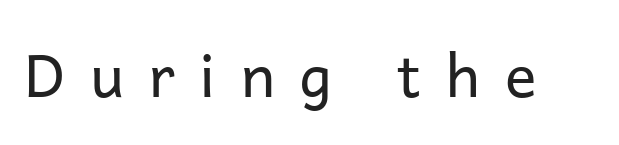
The image shows 59 px regular-weight sans-serif type, upright; set unusually wide letter spacing (+0.42 em), not underlined; low stroke contrast and a medium x-height.
